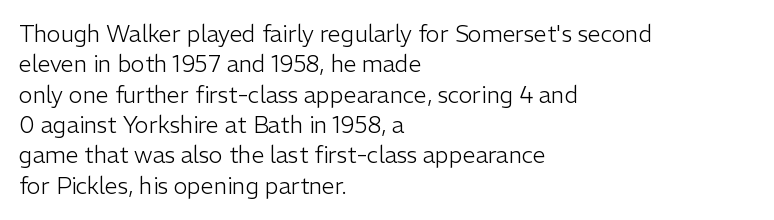
Q: Is the text bold? A: No.
Q: Is the text italic (slanted)? A: No, it is upright.
Q: Is the text underlined? A: No.
Q: How is the paragraph aligned? A: Left-aligned.
Q: Is the spacing between letters normal or unusually wide? A: Normal.
Q: Is the spacing between lines tight, normal or loose? A: Normal.
